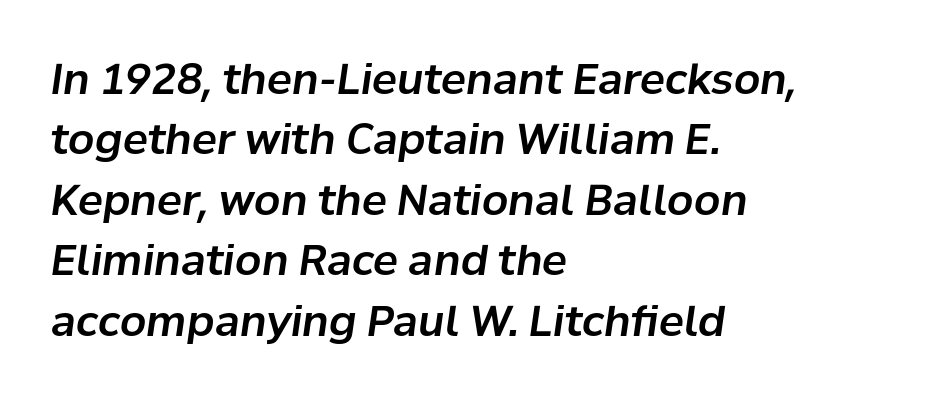
The image shows 42 px text type, italic (leaning right); set left-aligned, normal line spacing (1.44x), normal letter spacing, not underlined; low stroke contrast and a medium x-height.
